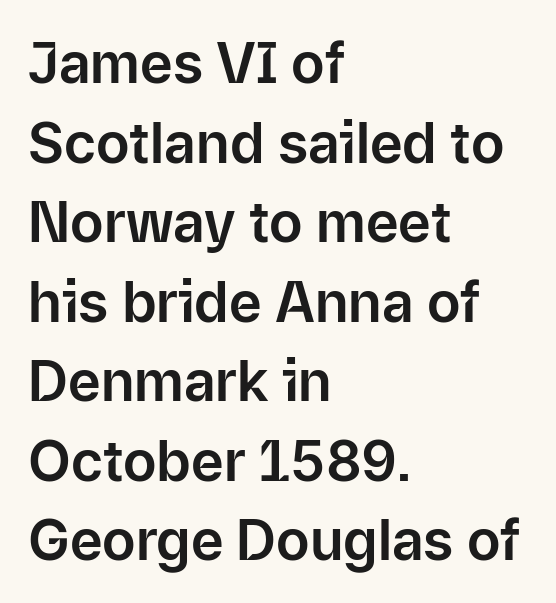
Q: Is the text italic (slanted)? A: No, it is upright.
Q: Is the typeface a serif or a sans-serif typeface? A: Sans-serif.
Q: Is the text underlined? A: No.
Q: How is the paragraph aligned? A: Left-aligned.
Q: Is the spacing between letters normal or unusually wide? A: Normal.
Q: Is the spacing between lines tight, normal or loose? A: Normal.
Q: Width (condensed, normal, or wide)? A: Normal.
Q: Stroke contrast? A: Low.
Q: x-height? A: Medium.
Q: Monospaced? A: No.
